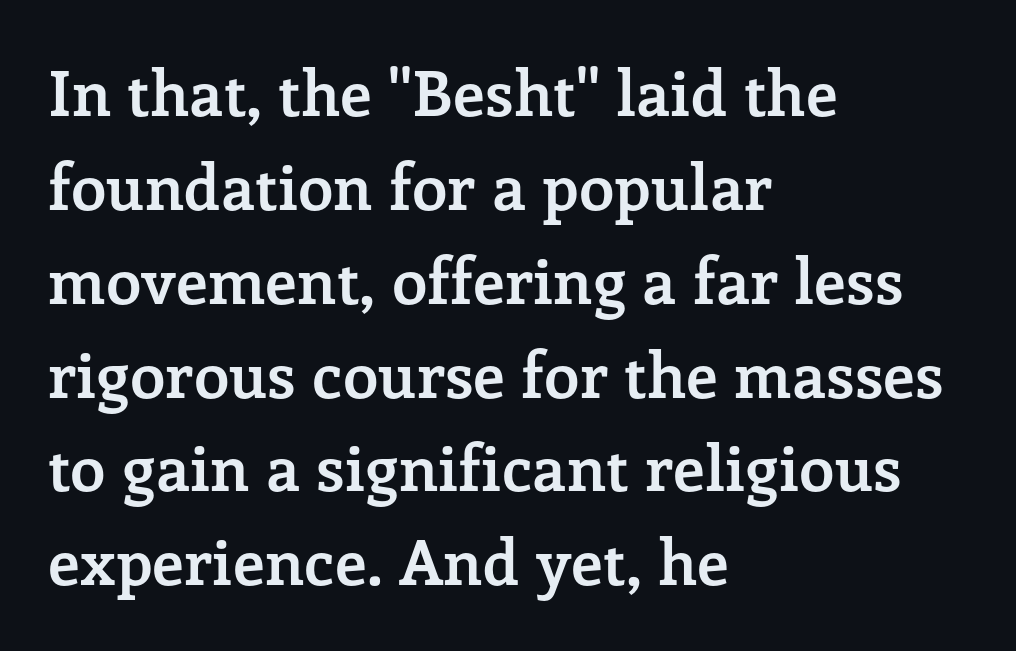
Type style note: has serifs. The axis of the letterforms is exactly vertical. The space between consecutive lines is moderate. Spacing between characters is what you'd get straight out of the box.
